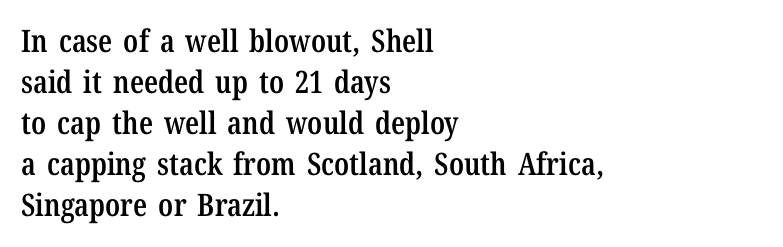
The image shows 31 px semibold, condensed serif type, upright; set left-aligned, normal line spacing (1.32x), normal letter spacing, not underlined; low stroke contrast and a medium x-height.
